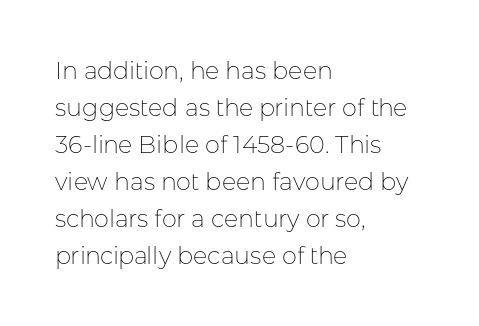
{"italic": "no", "bold": "no", "underline": "no", "align": "left", "line_spacing": "normal", "line_spacing_ratio": 1.54, "letter_spacing": "normal", "letter_spacing_em": 0.0, "glyph_px": 24}
